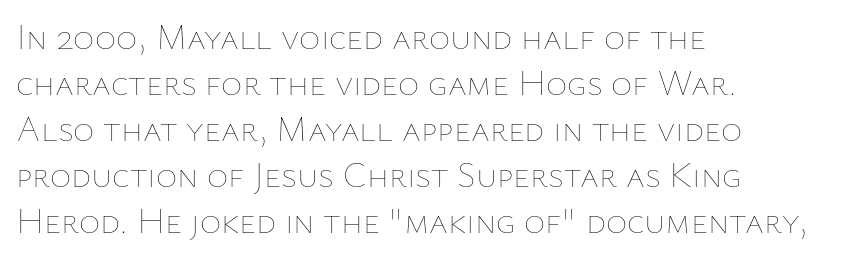
Q: Is the text bold? A: No.
Q: Is the text italic (slanted)? A: No, it is upright.
Q: Is the text underlined? A: No.
Q: How is the paragraph aligned? A: Left-aligned.
Q: Is the spacing between letters normal or unusually wide? A: Normal.
Q: Is the spacing between lines tight, normal or loose? A: Normal.
Q: Width (condensed, normal, or wide)? A: Normal.
Q: Stroke contrast? A: Low.
Q: x-height? A: Medium.
Q: Monospaced? A: No.
